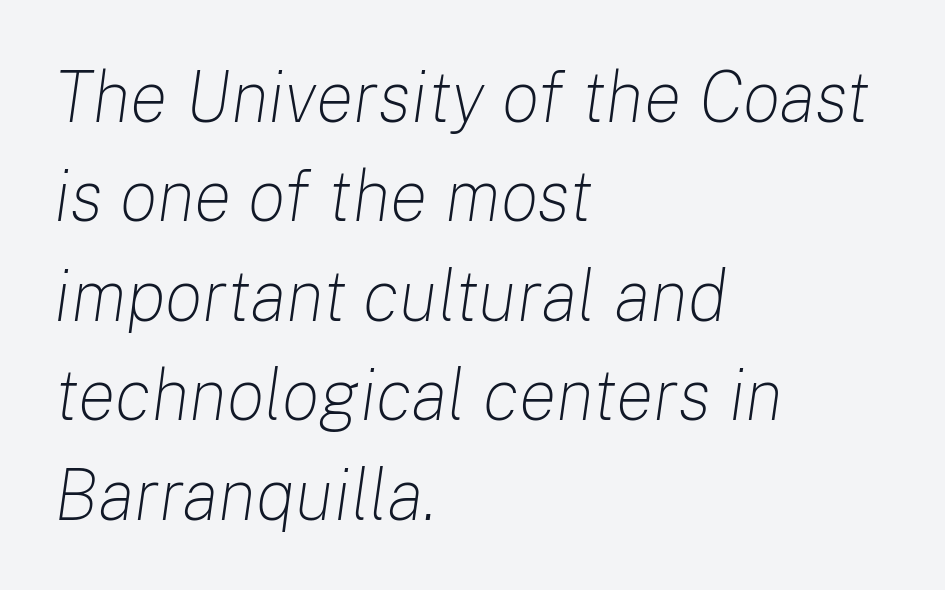
The rows are spaced the way most documents space them. Unbolded letterforms with no extra heft. Words appear dense and cohesive because spacing is normal. This is oblique type, the kind used for emphasis or titles. Check the space under the baseline: it is left empty.
